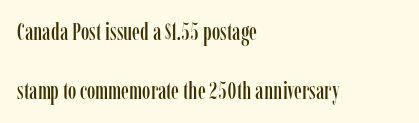
Q: Is the text italic (slanted)? A: No, it is upright.
Q: Is the text underlined? A: No.
Q: How is the paragraph aligned? A: Left-aligned.
Q: Is the spacing between letters normal or unusually wide? A: Normal.
Q: Is the spacing between lines tight, normal or loose? A: Loose.
